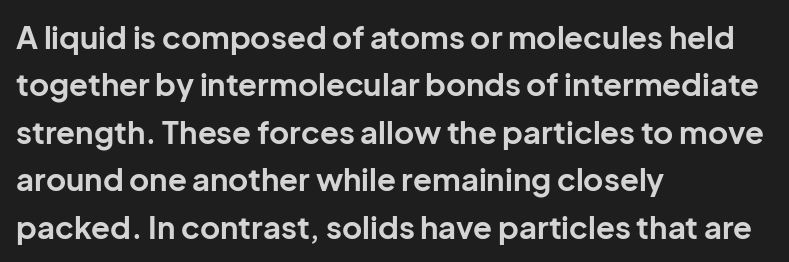
The image shows 31 px bold sans-serif type, upright; set left-aligned, normal line spacing (1.53x), normal letter spacing, not underlined; low stroke contrast and a medium x-height.
